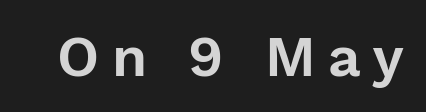
{"serif": "no", "italic": "no", "width": "normal", "stroke_contrast": "low", "x_height": "medium", "monospaced": "no", "underline": "no", "letter_spacing": "wide", "letter_spacing_em": 0.21, "glyph_px": 57}
